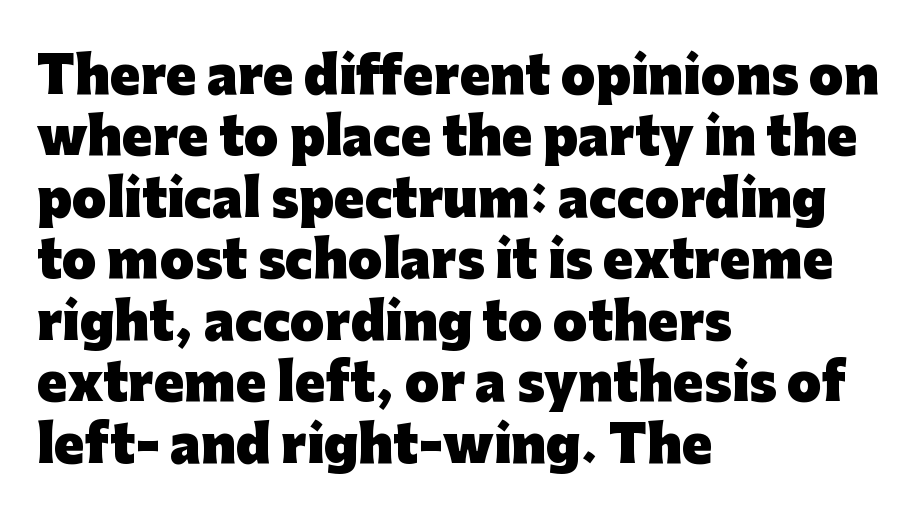
The image shows 50 px heavy sans-serif type, upright; set left-aligned, line spacing 1.23x, normal letter spacing, not underlined; low stroke contrast and a medium x-height.
